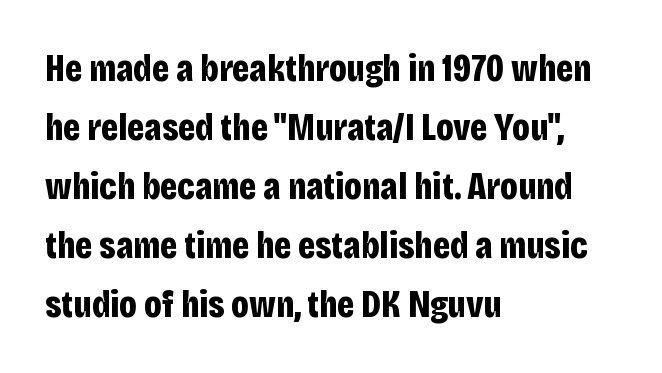
Chunky letters — that's bold for sure. Think of a printed novel: that variable character pitch is what you see here. Short note: letters normally spaced. The passage shown stacks its lines at a standard gap. Observe the absence of serifs on each vertical stroke in this sample.
